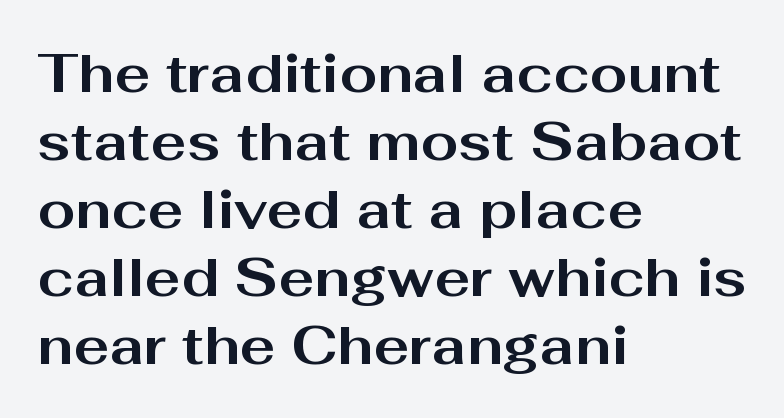
This rendering features lettering with no underline. Nope, not italic — everything's standing straight. Regarding leading, the lines here are spaced in the standard way. Standard letterfit; no display-style spreading of the glyphs.
